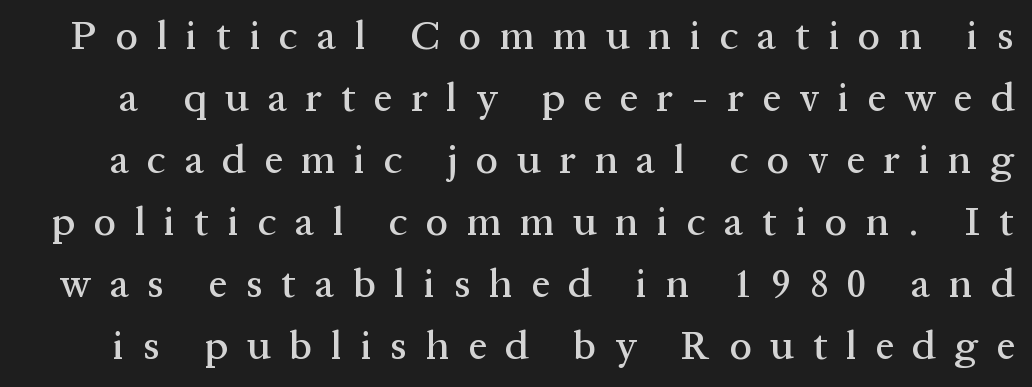
Underline: absent. No italicization has been applied; the sample stays upright. Quick note: interline space is typical. Spacing verdict: proportional, widths tailored to each character.
